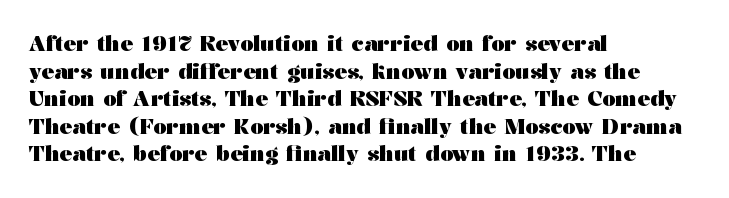
Normally led — the rows are evenly, conventionally spaced. Caption: standard tracking, unaltered. Check the space under the baseline: it is left empty. This sample is left-justified, so line endings fall wherever the words run out. These lines were composed using upright roman letters.
